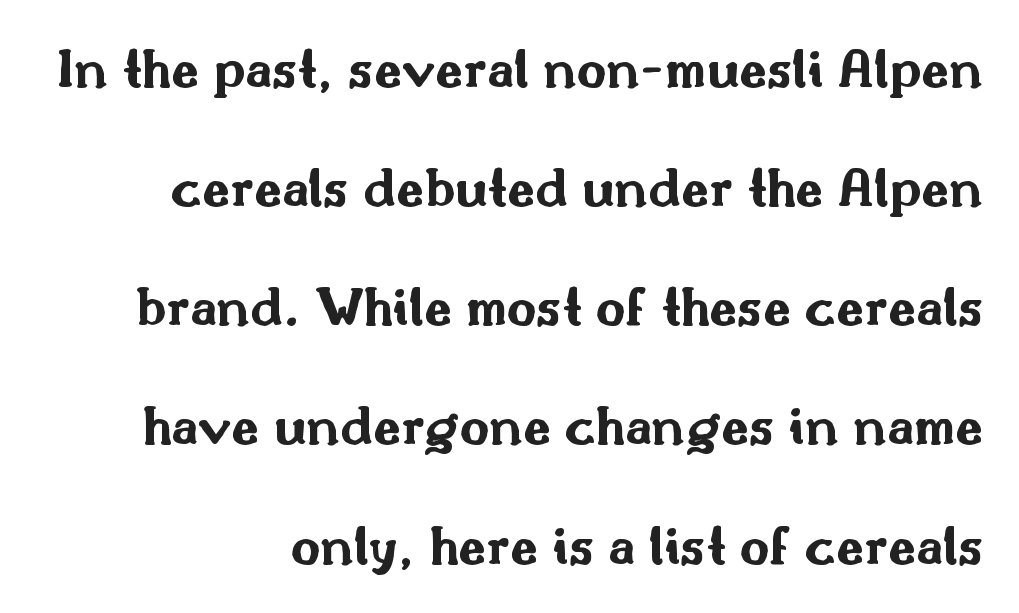
Q: Is the text bold? A: Yes.
Q: Is the text italic (slanted)? A: No, it is upright.
Q: Is the typeface a serif or a sans-serif typeface? A: Sans-serif.
Q: Is the text underlined? A: No.
Q: How is the paragraph aligned? A: Right-aligned.
Q: Is the spacing between letters normal or unusually wide? A: Normal.
Q: Is the spacing between lines tight, normal or loose? A: Loose.
Q: Width (condensed, normal, or wide)? A: Wide.
Q: Stroke contrast? A: Medium.
Q: x-height? A: Small.
Q: Monospaced? A: No.
